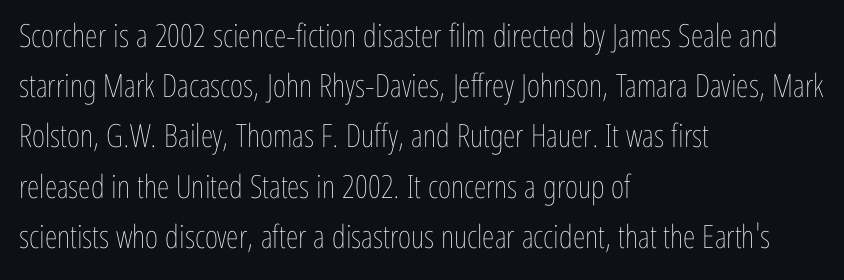
Designer's note — italics off, roman on. Each letter keeps its own natural width here, so spacing adapts to shape. The paragraph has a hard left edge and a soft right edge. These lines sit exactly where default settings would place them. No chunkiness to these letters — they're not bold.
